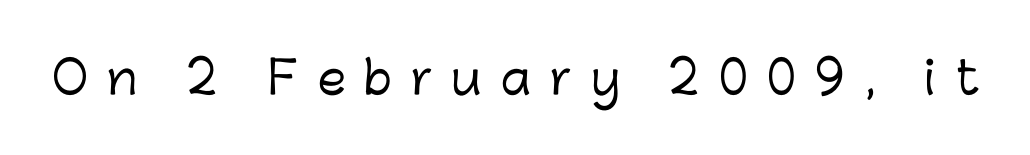
Q: Is the text italic (slanted)? A: No, it is upright.
Q: Is the typeface a serif or a sans-serif typeface? A: Sans-serif.
Q: Is the text underlined? A: No.
Q: Is the spacing between letters normal or unusually wide? A: Unusually wide.
Q: Width (condensed, normal, or wide)? A: Normal.
Q: Stroke contrast? A: Low.
Q: x-height? A: Medium.
Q: Monospaced? A: No.
